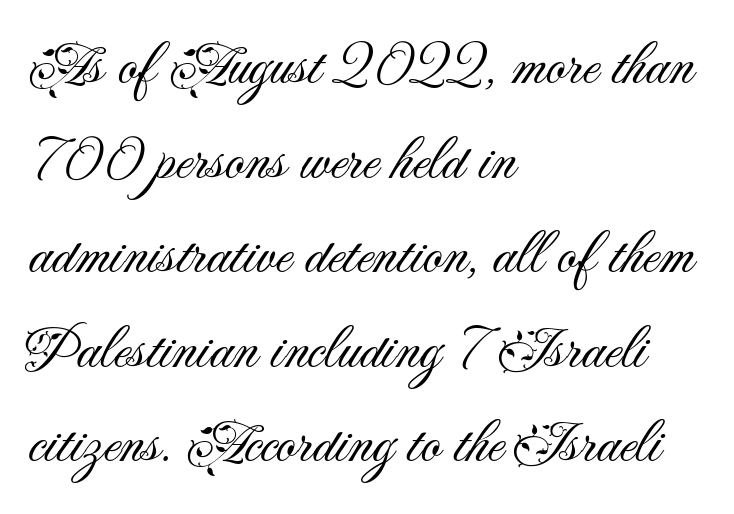
Q: Is the text bold? A: No.
Q: Is the text italic (slanted)? A: Yes.
Q: Is the typeface a serif or a sans-serif typeface? A: Sans-serif.
Q: Is the text underlined? A: No.
Q: How is the paragraph aligned? A: Left-aligned.
Q: Is the spacing between letters normal or unusually wide? A: Normal.
Q: Is the spacing between lines tight, normal or loose? A: Normal.
Q: Width (condensed, normal, or wide)? A: Normal.
Q: Stroke contrast? A: Medium.
Q: x-height? A: Small.
Q: Monospaced? A: No.
